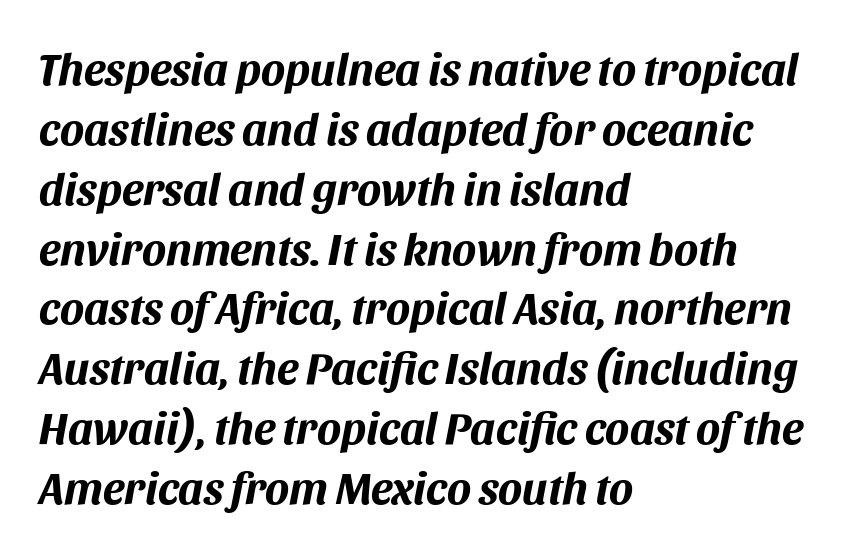
The image shows 45 px bold type, italic (leaning right); set left-aligned, normal line spacing (1.33x), normal letter spacing, not underlined; medium stroke contrast and a large x-height.
